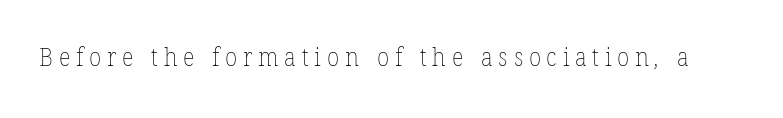
Only glyphs here, with clear space below each row. Stroke mass is kept to a normal reading level or below. Between one letter and the next there's a generous, obvious gap.
